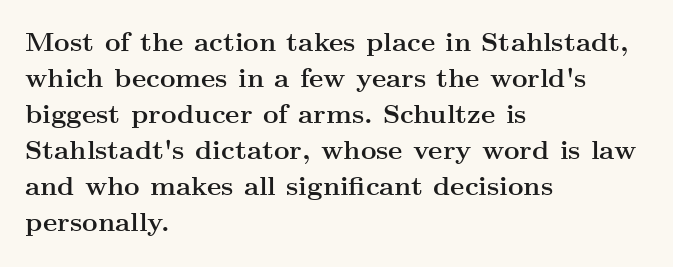
Q: Is the text bold? A: Yes.
Q: Is the text italic (slanted)? A: No, it is upright.
Q: Is the text underlined? A: No.
Q: How is the paragraph aligned? A: Left-aligned.
Q: Is the spacing between letters normal or unusually wide? A: Normal.
Q: Is the spacing between lines tight, normal or loose? A: Normal.
